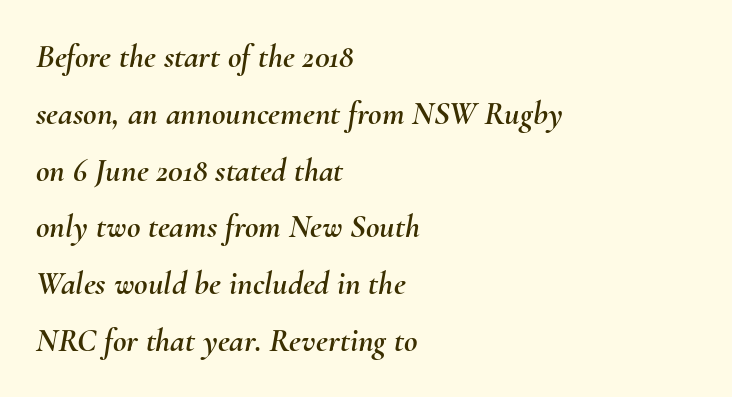
Q: Is the text italic (slanted)? A: Yes, it leans right by about 10 degrees.
Q: Is the text underlined? A: No.
Q: How is the paragraph aligned? A: Left-aligned.
Q: Is the spacing between letters normal or unusually wide? A: Normal.
Q: Width (condensed, normal, or wide)? A: Normal.
Q: Stroke contrast? A: Medium.
Q: x-height? A: Small.
Q: Monospaced? A: No.
